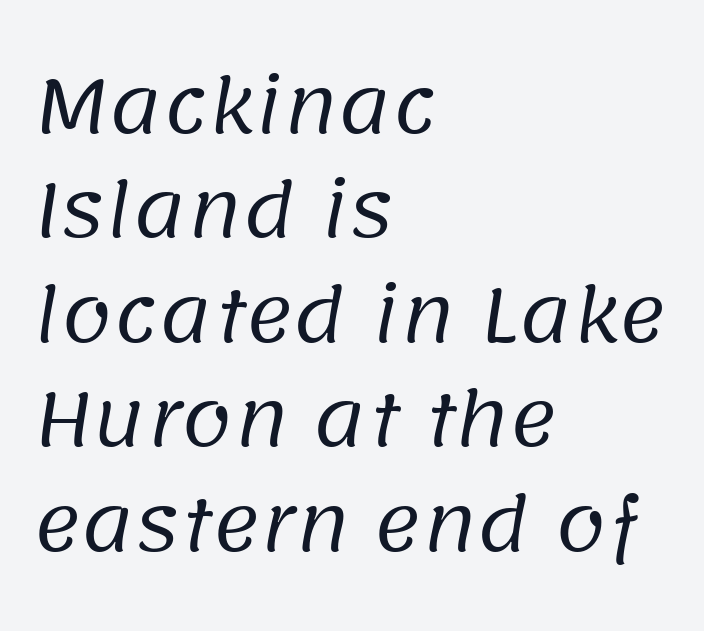
This is sans-serif lettering, the kind often seen on screens and signage. One glance says typical: line gaps are just what's usual. Do the characters align in a grid? No, the font is proportional. Glyph-to-glyph distance matches everyday printed text. Casual observation: everything's shoved over to the left. Decoration check: the copy has no underline.
